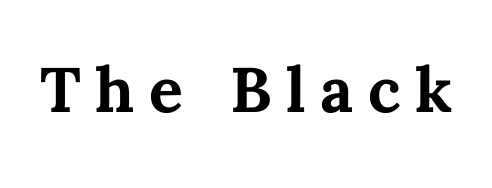
Q: Is the text bold? A: Yes.
Q: Is the text italic (slanted)? A: No, it is upright.
Q: Is the text underlined? A: No.
Q: Is the spacing between letters normal or unusually wide? A: Unusually wide.
Q: Width (condensed, normal, or wide)? A: Normal.
Q: Stroke contrast? A: Medium.
Q: x-height? A: Medium.
Q: Monospaced? A: No.
